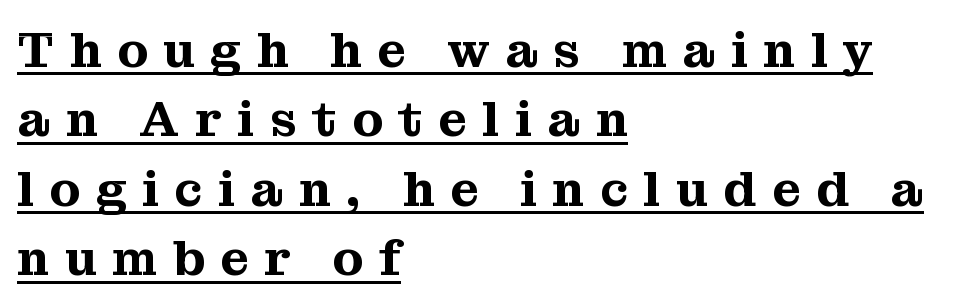
Character widths vary here, with narrow letters taking less room than wide ones. Each word looks stretched out because of the extra space between its letters. Quick note: underline on. Rows of type keep a routine distance in the vertical direction. These lines stack with their left ends in a neat column.
